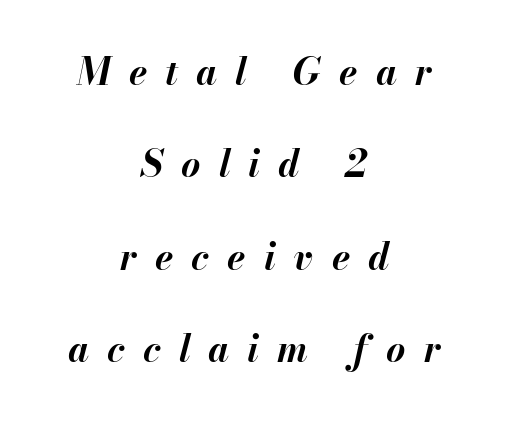
Does the lettering tilt? It does — this is italic. Students, observe: this is what heavily led, spacious text looks like. Varying glyph widths throughout — classic text-font behaviour. Descender tails drop into unmarked territory. Spacing between characters has been opened up far beyond the box default.
